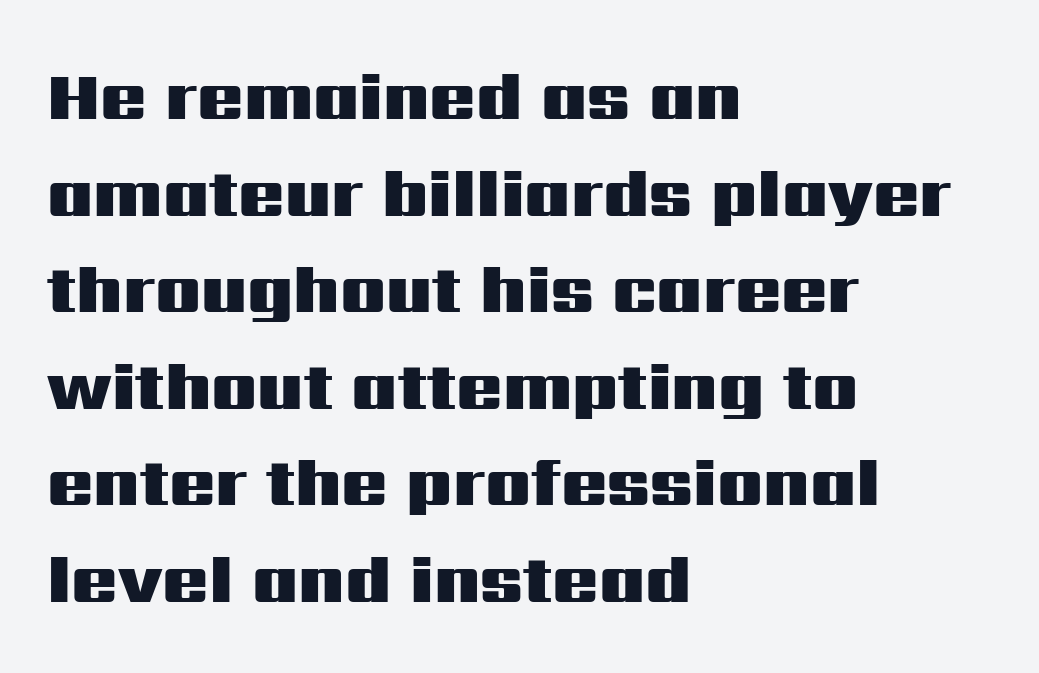
The image shows 68 px heavy, wide sans-serif type, upright; set left-aligned, normal line spacing (1.42x), normal letter spacing, not underlined; medium stroke contrast and a medium x-height.
